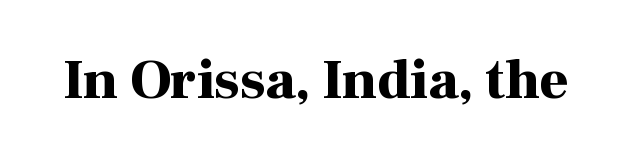
{"serif": "yes", "italic": "no", "bold": "yes", "weight": "bold", "width": "normal", "stroke_contrast": "high", "x_height": "medium", "monospaced": "no", "underline": "no", "letter_spacing": "normal", "letter_spacing_em": 0.0, "glyph_px": 56}
